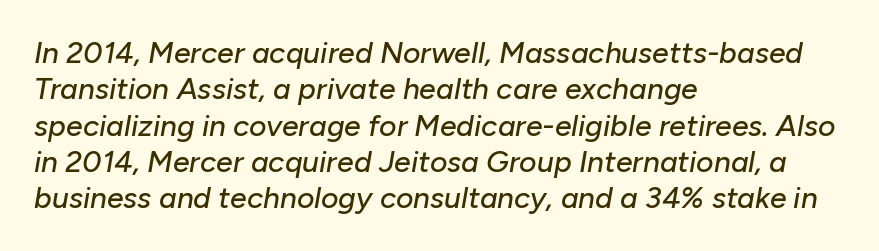
No word sits above an underline. Left-aligned paragraph, ragged on the right. Each letter keeps its own natural width here, so spacing adapts to shape. Characters follow at the spacing the type designer built in. Emphasis-style slanted type is in use.
